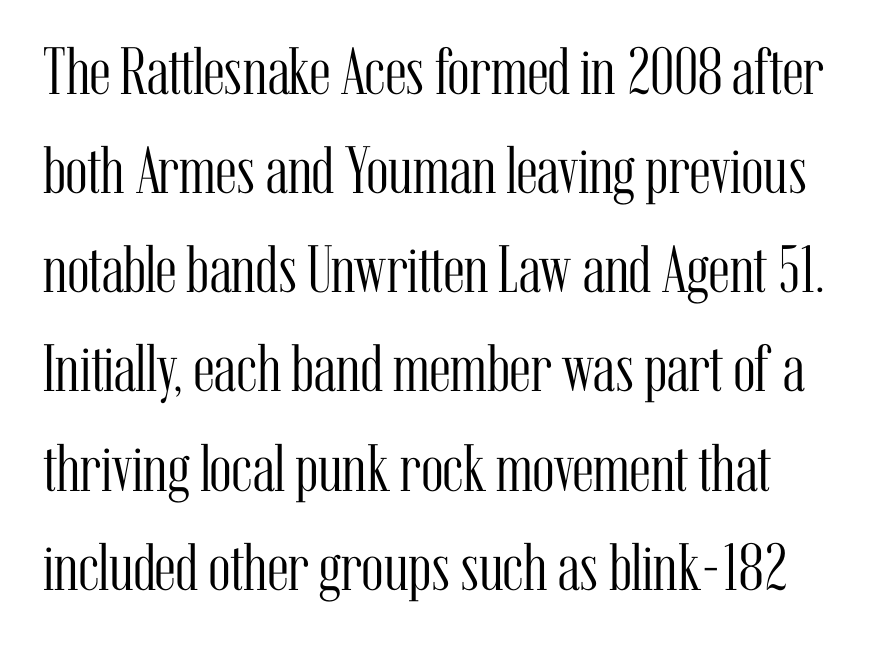
Q: Is the text bold? A: No.
Q: Is the text italic (slanted)? A: No, it is upright.
Q: Is the typeface a serif or a sans-serif typeface? A: Serif.
Q: Is the text underlined? A: No.
Q: Is the spacing between letters normal or unusually wide? A: Normal.
Q: Is the spacing between lines tight, normal or loose? A: Normal.
Q: Width (condensed, normal, or wide)? A: Condensed.
Q: Stroke contrast? A: Medium.
Q: x-height? A: Medium.
Q: Monospaced? A: No.
